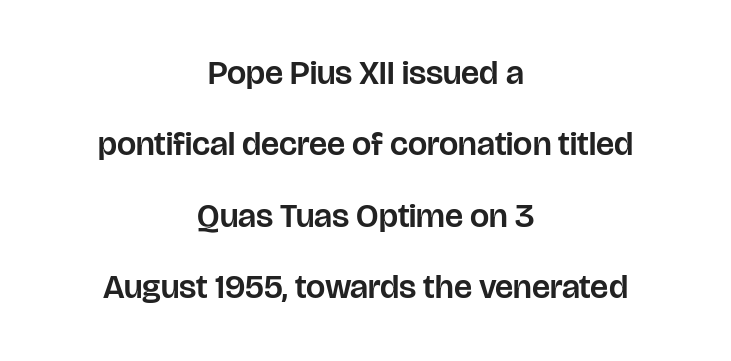
This rendering leaves character spacing at its baseline value. The typesetter chose a symmetrical, centered arrangement here. Regarding serifs, this sample does without them. Spacing verdict: proportional, widths tailored to each character.
